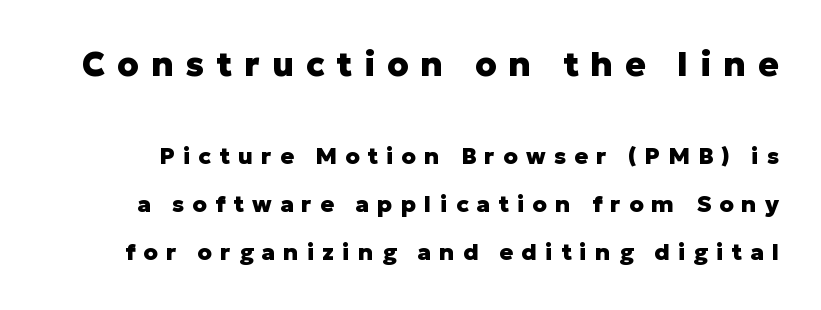
Q: Is the text bold? A: Yes.
Q: Is the text italic (slanted)? A: No, it is upright.
Q: Is the typeface a serif or a sans-serif typeface? A: Sans-serif.
Q: Is the text underlined? A: No.
Q: Is the spacing between letters normal or unusually wide? A: Unusually wide.
Q: Is the spacing between lines tight, normal or loose? A: Loose.
Q: Which block of text is set in a larger size, the first (top) or the second (bottom)? A: The first (top) one.
Q: Width (condensed, normal, or wide)? A: Normal.
Q: Stroke contrast? A: Low.
Q: x-height? A: Medium.
Q: Monospaced? A: No.
